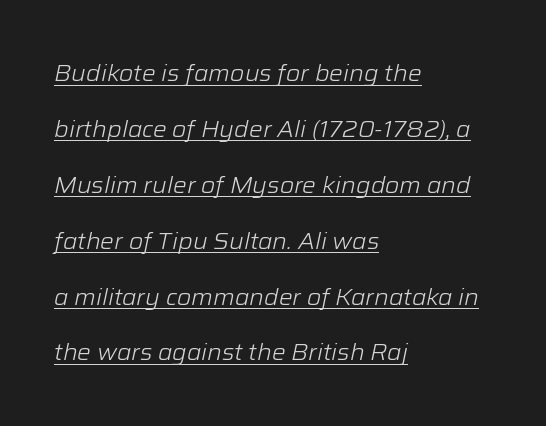
This sample uses an oblique cut, with every glyph tilted off the vertical. The glyphs are accompanied by a horizontal stroke just below them. The paragraph shown leans on its left margin. Line spacing here is loose. Is the letter spacing exaggerated? No — it looks like the ordinary default. Compared with a typical body face, this is equally light or lighter still.
